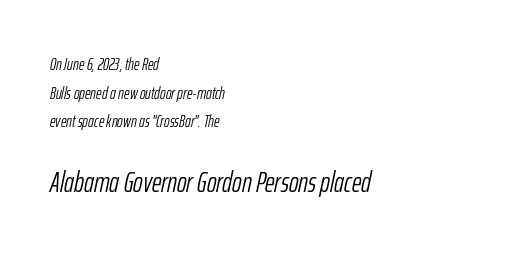
Does the copy run flush right? No — it runs flush left. Rendered with sloped, italic letterforms. Tracking here is standard; glyphs follow each other at the usual distance. Stem width sits at or under what a default text font uses.
